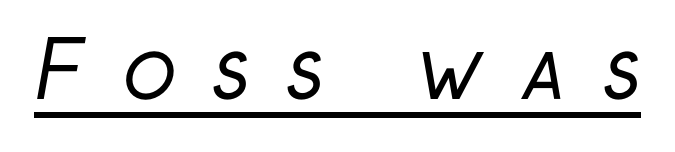
The image shows 78 px regular-weight sans-serif type; set unusually wide letter spacing (+0.47 em), underlined; low stroke contrast and a medium x-height.
